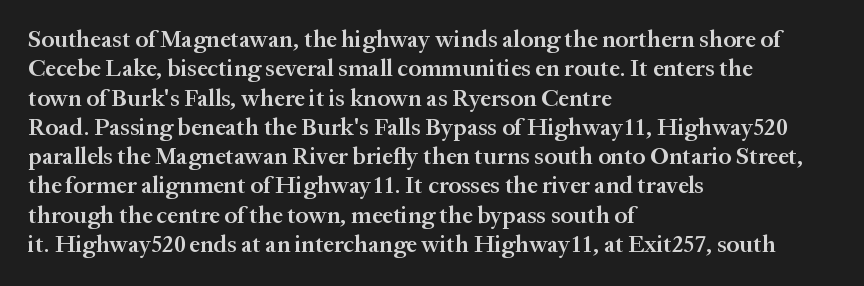
The image shows 24 px text type, upright; set left-aligned, line spacing 1.22x, normal letter spacing, not underlined.
